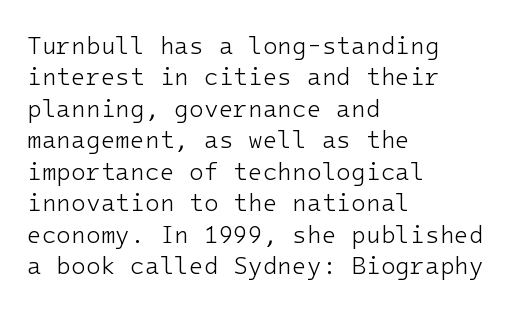
{"italic": "no", "bold": "no", "underline": "no", "align": "left", "line_spacing": "normal", "line_spacing_ratio": 1.31, "letter_spacing": "normal", "letter_spacing_em": 0.0, "glyph_px": 24}
